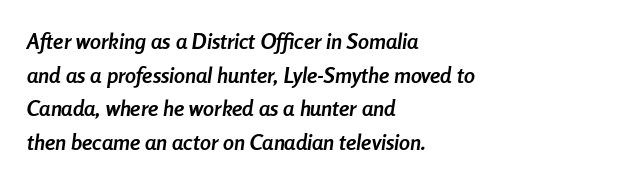
{"italic": "yes", "lean": "right", "slant_degrees": 8, "bold": "yes", "underline": "no", "align": "left", "line_spacing": "normal", "line_spacing_ratio": 1.53, "letter_spacing": "normal", "letter_spacing_em": 0.0, "glyph_px": 22}
